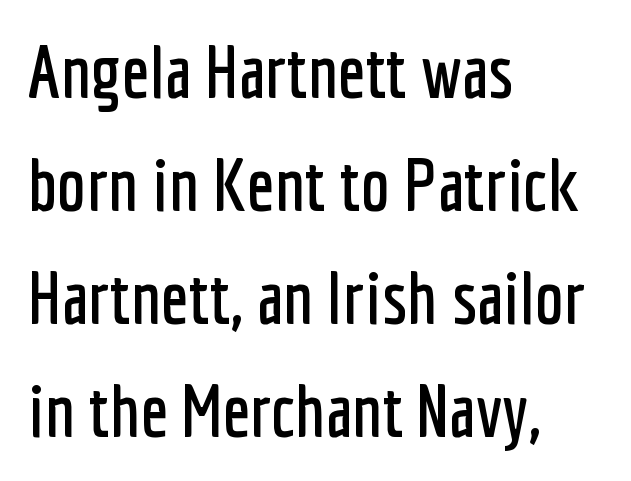
{"serif": "no", "italic": "no", "width": "condensed", "stroke_contrast": "low", "x_height": "medium", "monospaced": "no", "underline": "no", "align": "left", "line_spacing": "normal", "line_spacing_ratio": 1.55, "letter_spacing": "normal", "letter_spacing_em": 0.0, "glyph_px": 73}
